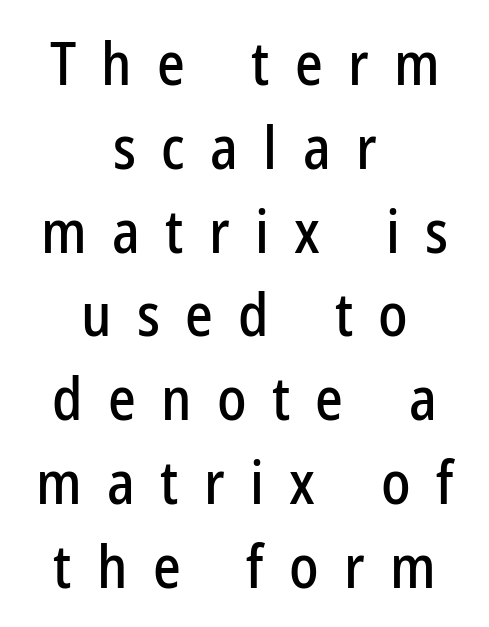
The image shows 59 px condensed sans-serif type, upright; set centered, normal line spacing (1.42x), unusually wide letter spacing (+0.43 em), not underlined; low stroke contrast and a medium x-height.
